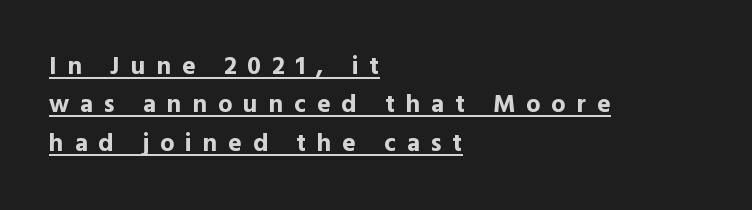
{"italic": "no", "bold": "yes", "underline": "yes", "align": "left", "line_spacing": "normal", "line_spacing_ratio": 1.54, "letter_spacing": "wide", "letter_spacing_em": 0.44, "glyph_px": 25}
